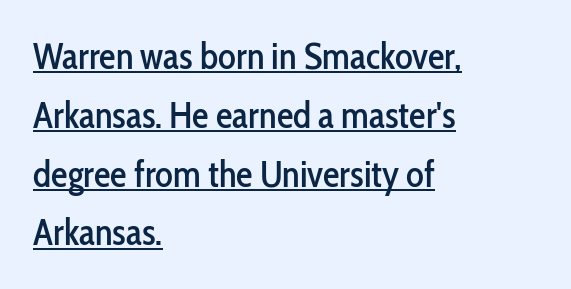
If you drew a ruler down the left edge, every line would touch it. Every stem runs plumb, perpendicular to the baseline. There is no visible air inserted between adjacent glyphs. Are there feet on the stems? There aren't — it's a sans.
